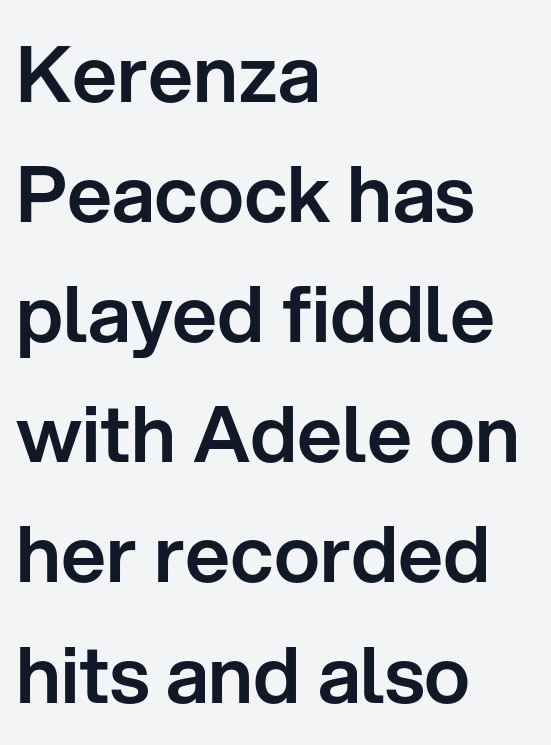
The lines are quadded left. Look at the bottom of the vertical strokes: they stop flat, with no serifs. Type without underlining. Unlike italic type, these characters show no tilt at all.
